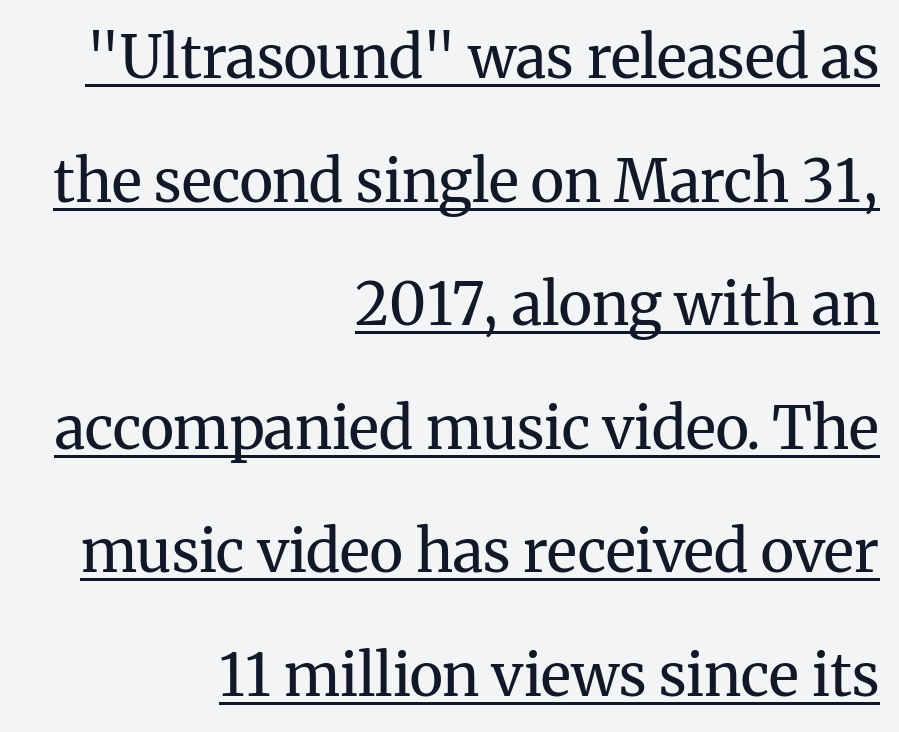
The image shows 58 px regular-weight serif type, upright; set right-aligned, loose line spacing (2.13x), normal letter spacing, underlined; medium stroke contrast and a medium x-height.
